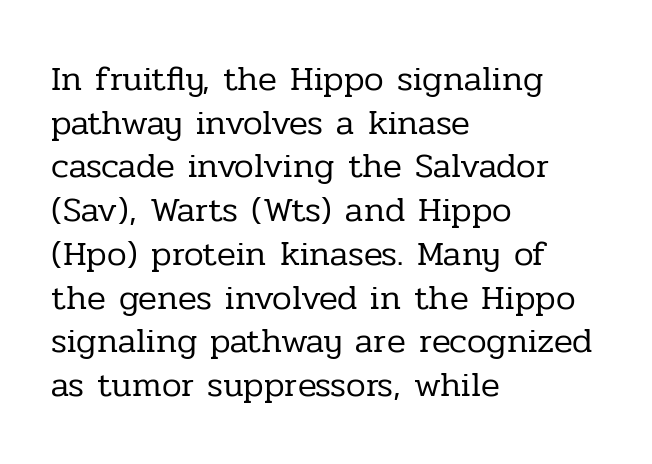
The letters sit at their default tracking, neither squeezed nor spread. Is this a sans? No — the strokes have serifs. The specimen reads as upright at a glance. Quick note: interline space is typical.
